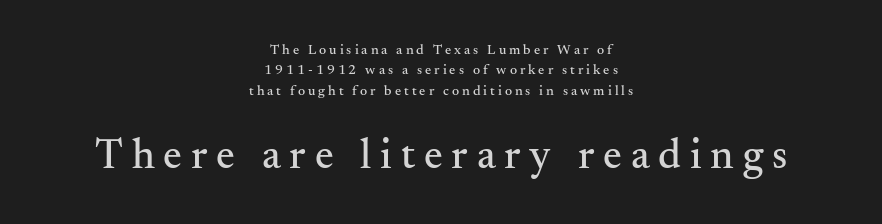
A typesetter would call this proportional, since set widths differ per character. Caption: upper text group reduced, lower text group enlarged. Nobody drew a line under any word here. Horizontal alignment here is central, giving a formal, balanced look.
